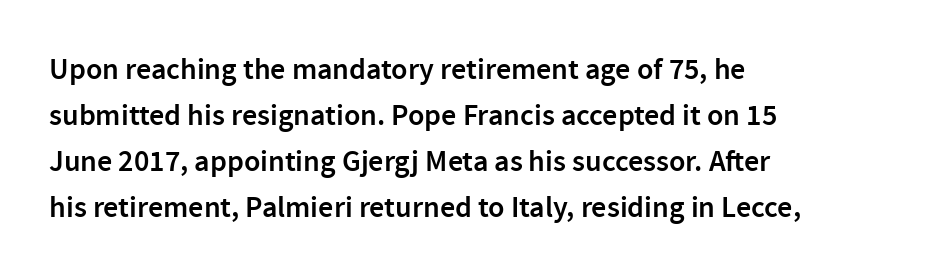
{"serif": "no", "italic": "no", "bold": "semi", "weight": "semibold", "width": "normal", "x_height": "medium", "monospaced": "no", "underline": "no", "align": "left", "line_spacing": "normal", "line_spacing_ratio": 1.53, "letter_spacing": "normal", "letter_spacing_em": 0.0, "glyph_px": 30}
